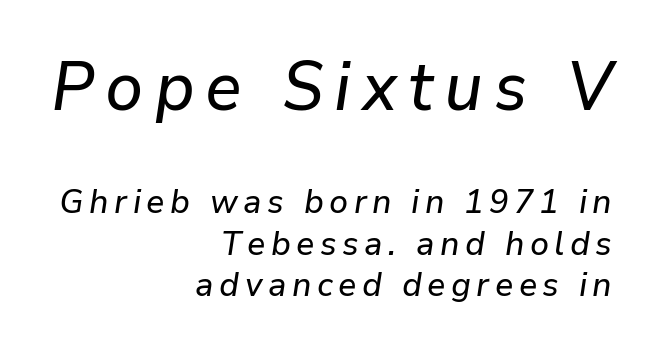
Anything drawn beneath the words? Only blank space. Looks like regular typesetting: each glyph gets only the width it needs. Type size steps down from the first block to the second. A flush-right, rag-left setting is used for this passage. The whole block is typeset with a tilt.
